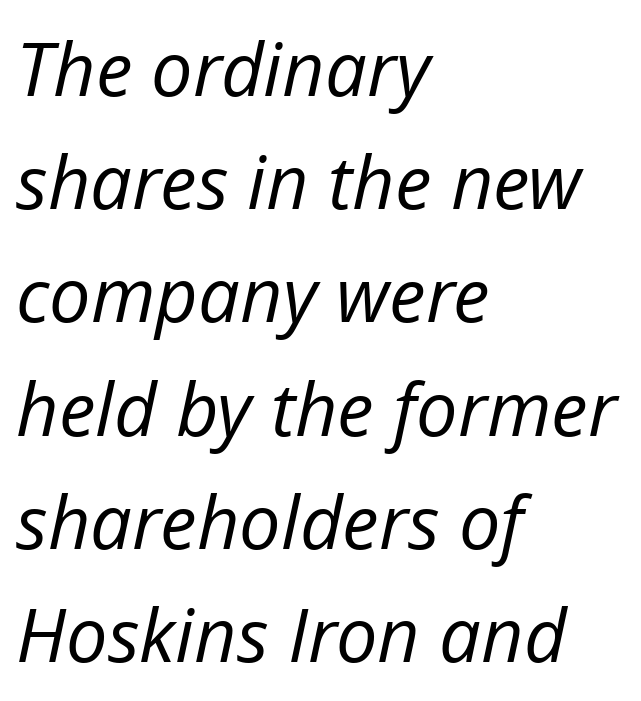
{"italic": "yes", "lean": "right", "slant_degrees": 12, "bold": "no", "weight": "regular", "width": "normal", "stroke_contrast": "low", "x_height": "medium", "monospaced": "no", "underline": "no", "align": "left", "line_spacing": "normal", "line_spacing_ratio": 1.53, "letter_spacing": "normal", "letter_spacing_em": 0.0, "glyph_px": 74}
